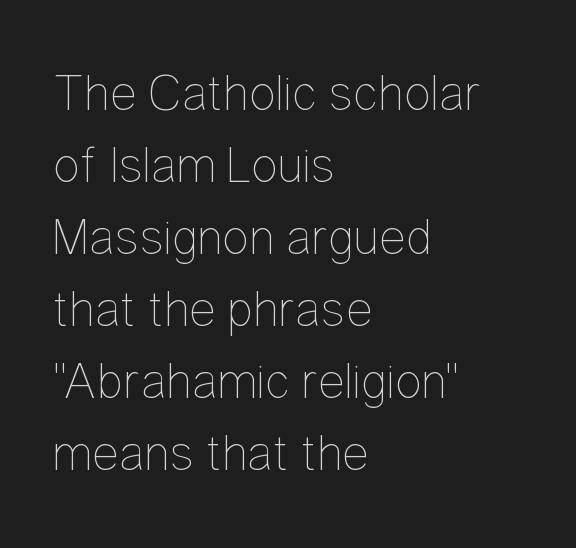
The image shows 51 px thin, condensed type, upright; set left-aligned, normal line spacing (1.41x), normal letter spacing, not underlined; low stroke contrast and a medium x-height.
